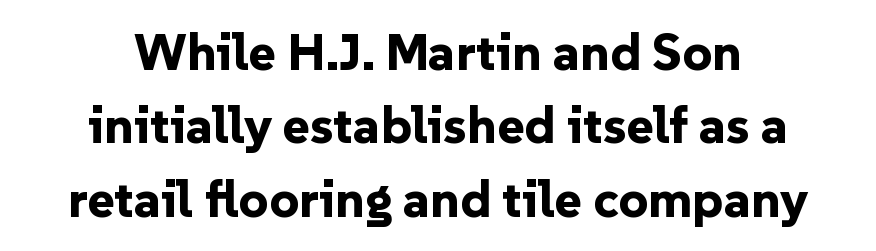
The image shows 52 px bold sans-serif type, upright; set centered, normal line spacing (1.41x), normal letter spacing, not underlined; low stroke contrast and a medium x-height.
